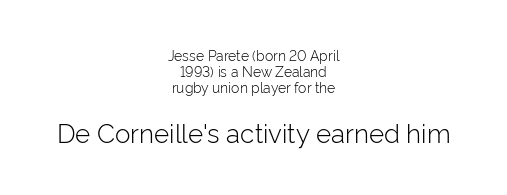
The image shows 26 px text type, upright; set centered, tight line spacing (1.15x), normal letter spacing, not underlined; the second (bottom) block is 1.86x larger.
